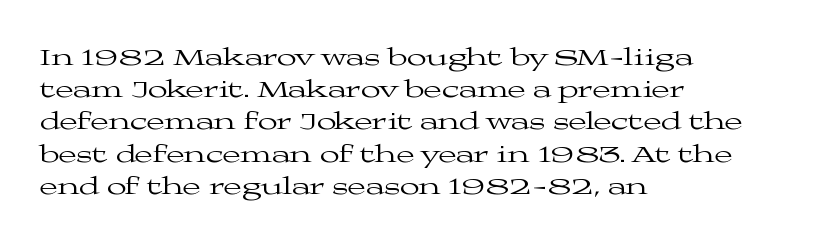
Q: Is the text bold? A: No.
Q: Is the text italic (slanted)? A: No, it is upright.
Q: Is the text underlined? A: No.
Q: How is the paragraph aligned? A: Left-aligned.
Q: Is the spacing between letters normal or unusually wide? A: Normal.
